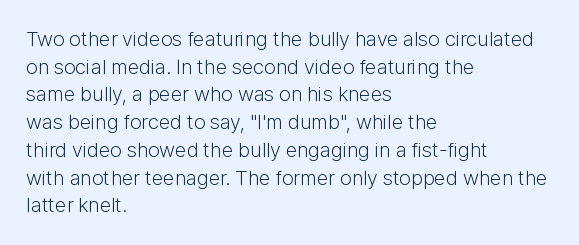
Q: Is the text bold? A: No.
Q: Is the text italic (slanted)? A: No, it is upright.
Q: Is the text underlined? A: No.
Q: How is the paragraph aligned? A: Left-aligned.
Q: Is the spacing between letters normal or unusually wide? A: Normal.
Q: Is the spacing between lines tight, normal or loose? A: Normal.
